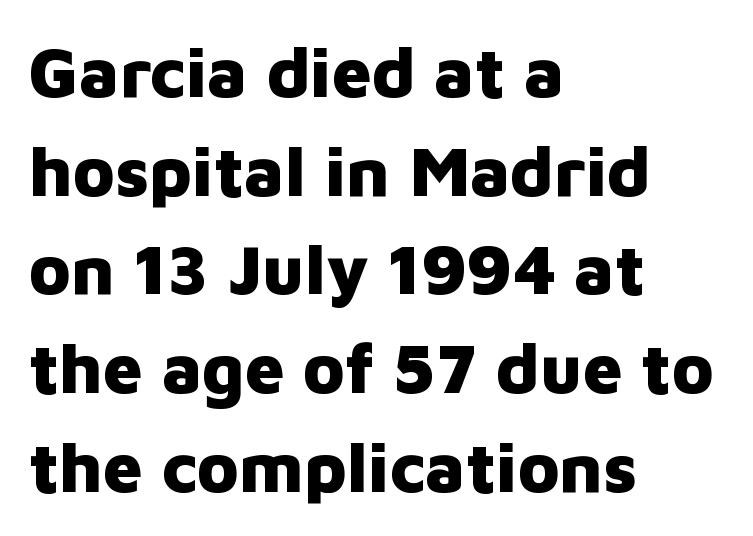
{"serif": "no", "italic": "no", "bold": "yes", "weight": "heavy", "width": "normal", "stroke_contrast": "low", "x_height": "medium", "monospaced": "no", "underline": "no", "align": "left", "line_spacing": "normal", "line_spacing_ratio": 1.41, "letter_spacing": "normal", "letter_spacing_em": 0.0, "glyph_px": 70}
